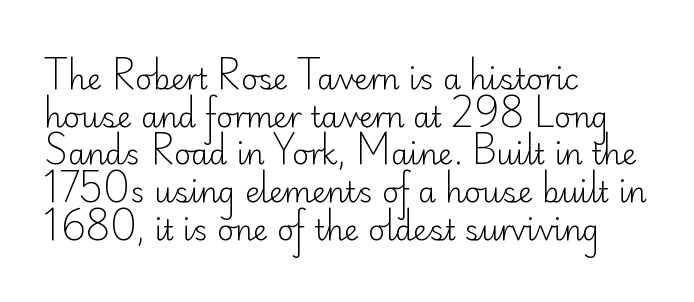
{"serif": "no", "italic": "no", "bold": "no", "weight": "light", "width": "normal", "stroke_contrast": "low", "x_height": "small", "monospaced": "no", "underline": "no", "align": "left", "line_spacing": "normal", "line_spacing_ratio": 1.3, "letter_spacing": "normal", "letter_spacing_em": 0.0, "glyph_px": 29}
